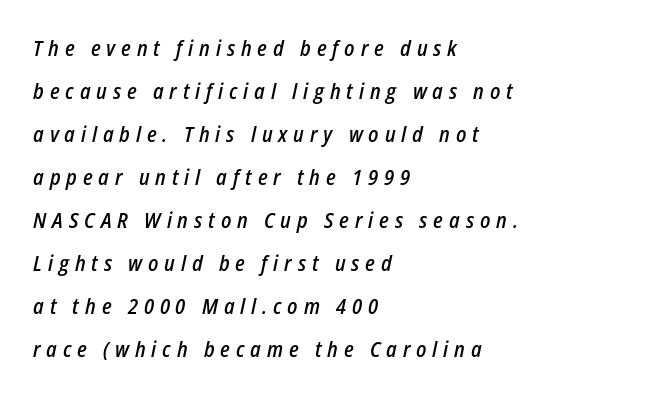
Q: Is the text bold? A: Semi-bold.
Q: Is the text italic (slanted)? A: Yes, it leans right by about 12 degrees.
Q: Is the text underlined? A: No.
Q: How is the paragraph aligned? A: Left-aligned.
Q: Is the spacing between letters normal or unusually wide? A: Unusually wide.
Q: Is the spacing between lines tight, normal or loose? A: Loose.
